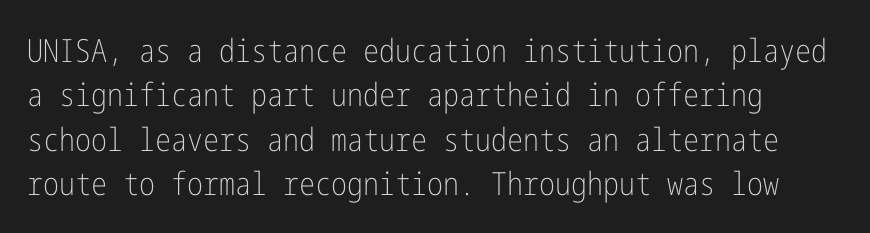
Observe the ordinary spacing: letters are neighbours, not strangers. The typeface has the unassuming heft of standard copy or less. Nope, not italic — everything's standing straight. Descenders are the only things crossing below the line. Font category for this specimen: sans-serif. The block of text has a typical density, with ordinary space between rows.
